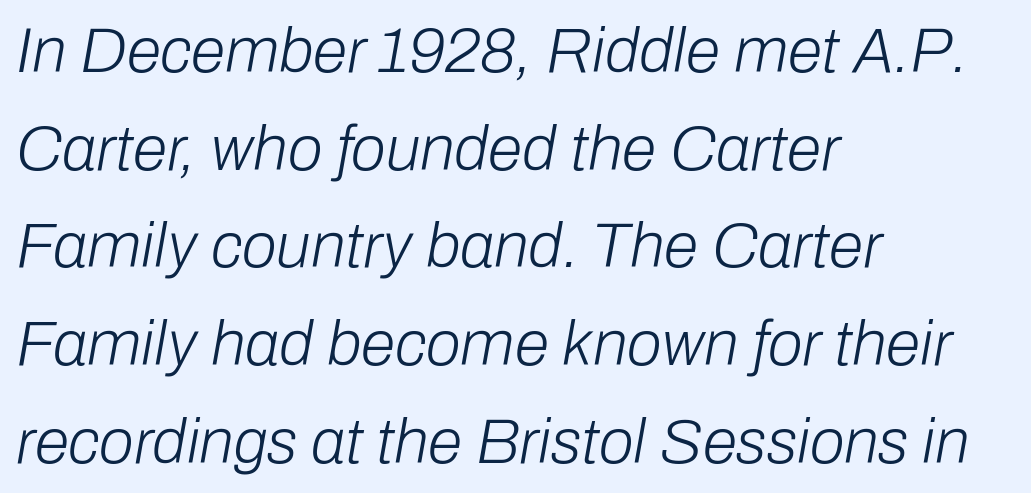
Q: Is the text bold? A: No.
Q: Is the text italic (slanted)? A: Yes, it leans right by about 10 degrees.
Q: Is the text underlined? A: No.
Q: How is the paragraph aligned? A: Left-aligned.
Q: Is the spacing between letters normal or unusually wide? A: Normal.
Q: Is the spacing between lines tight, normal or loose? A: Normal.
Q: Width (condensed, normal, or wide)? A: Normal.
Q: Stroke contrast? A: Low.
Q: x-height? A: Medium.
Q: Monospaced? A: No.
